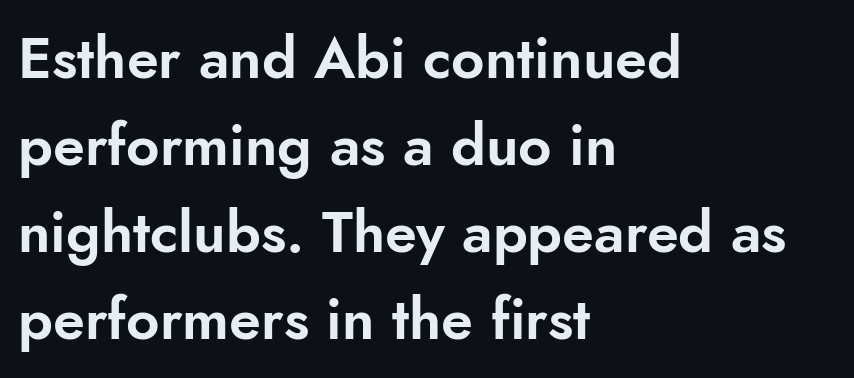
No feet cap the strokes, marking this as sans-serif type. This is roman type, the default non-slanted kind. Note the varied advance widths — an 'i' is clearly narrower than an 'm'. Default kerning and tracking; the words read as compact shapes. Lines of text with bare space underneath.
